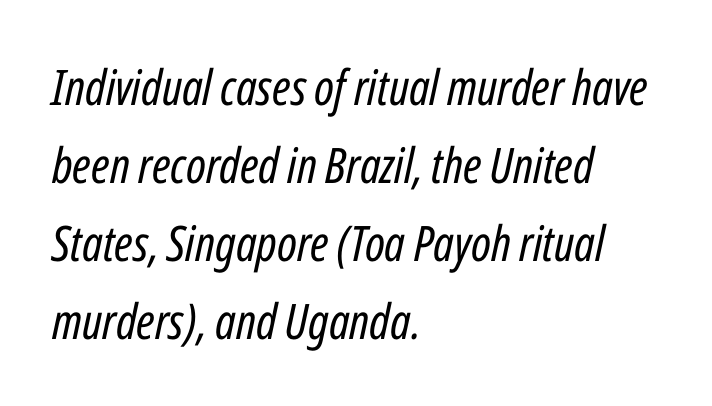
The image shows 49 px regular-weight, condensed type, italic (leaning right); set left-aligned, normal line spacing (1.59x), normal letter spacing, not underlined; low stroke contrast and a medium x-height.
